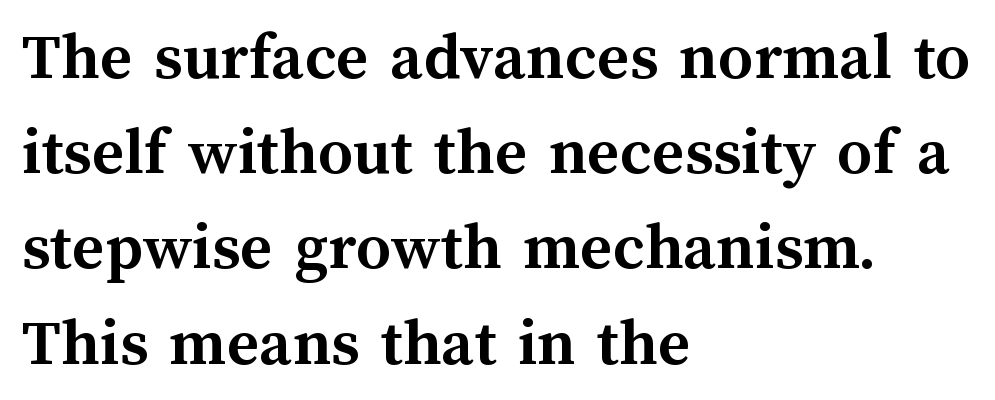
Upright lettering throughout. Tracking here is standard; glyphs follow each other at the usual distance. Each glyph is drawn with heavy, bold strokes. Only glyphs here, with clear space below each row. Horizontal bands of white between lines are of average thickness.
